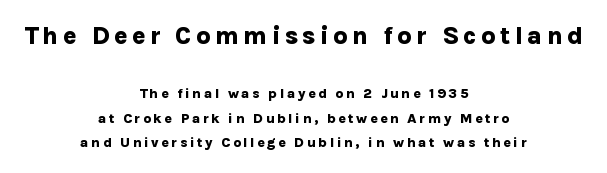
{"italic": "no", "bold": "yes", "underline": "no", "align": "center", "line_spacing_ratio": 1.76, "larger_block": "first", "size_ratio": 1.79, "glyph_px": 25}
